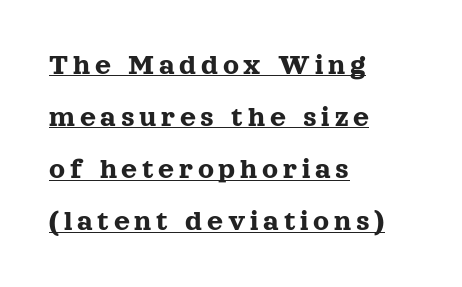
{"serif": "yes", "italic": "no", "width": "normal", "x_height": "medium", "monospaced": "no", "underline": "yes", "align": "left", "line_spacing": "normal", "line_spacing_ratio": 1.68, "glyph_px": 31}
